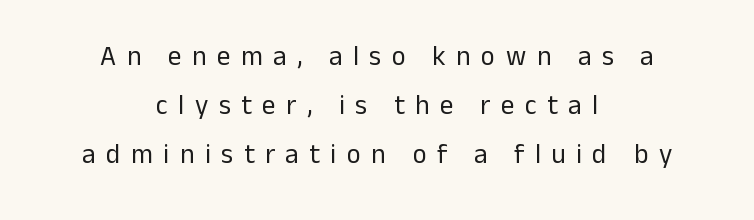
The image shows 27 px text type, upright; set centered, line spacing 1.81x, unusually wide letter spacing (+0.39 em), not underlined.
